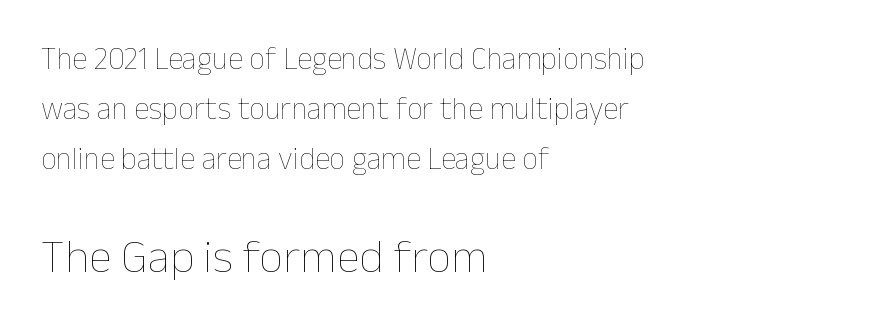
Top chunk: small. Bottom chunk: large. The font is comparable to plain body text, perhaps lighter. Character widths vary here, with narrow letters taking less room than wide ones. The rendering anchors every line to the left-hand side.
